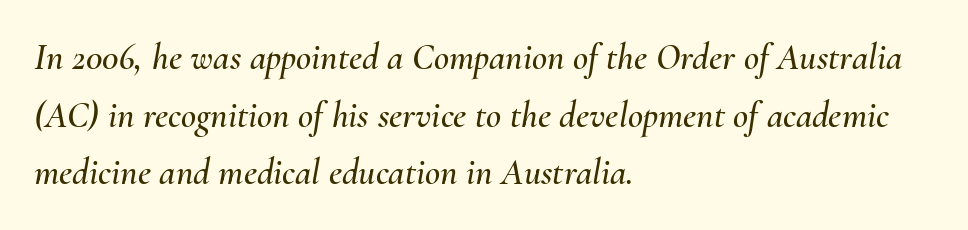
Nothing unusual about the tracking: characters are spaced as the font intends. These lines sit exactly where default settings would place them. This rendering uses left alignment, leaving the right contour irregular. The strip under each line holds only bare page.
